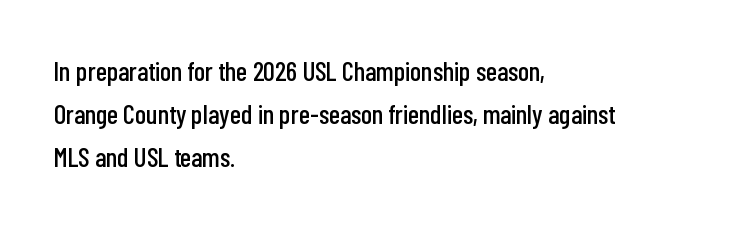
{"italic": "no", "underline": "no", "align": "left", "line_spacing": "normal", "line_spacing_ratio": 1.6, "letter_spacing": "normal", "letter_spacing_em": 0.0, "glyph_px": 27}
